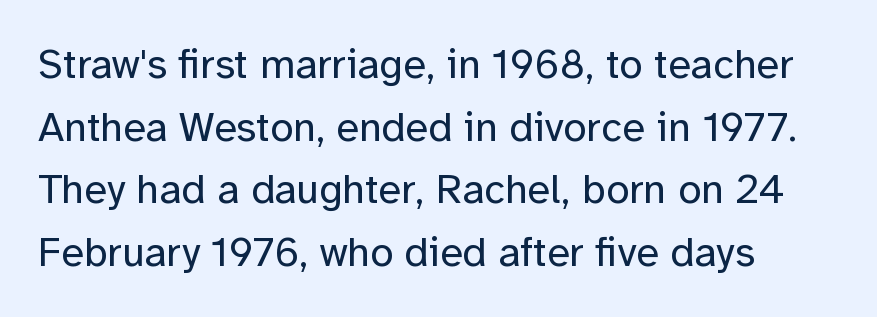
{"serif": "no", "italic": "no", "bold": "no", "weight": "regular", "width": "normal", "stroke_contrast": "low", "x_height": "medium", "monospaced": "no", "underline": "no", "align": "left", "line_spacing": "normal", "line_spacing_ratio": 1.49, "letter_spacing": "normal", "letter_spacing_em": 0.0, "glyph_px": 42}
